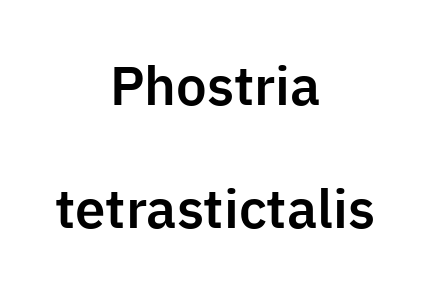
{"serif": "no", "italic": "no", "width": "normal", "stroke_contrast": "low", "x_height": "medium", "monospaced": "no", "underline": "no", "align": "center", "line_spacing": "loose", "line_spacing_ratio": 2.37, "letter_spacing": "normal", "letter_spacing_em": 0.0, "glyph_px": 52}
